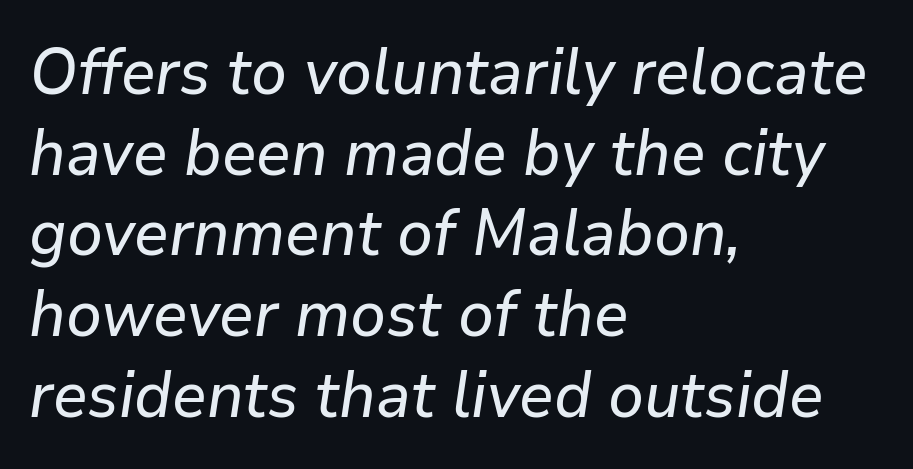
Q: Is the text italic (slanted)? A: Yes, it leans right by about 9 degrees.
Q: Is the text underlined? A: No.
Q: How is the paragraph aligned? A: Left-aligned.
Q: Is the spacing between letters normal or unusually wide? A: Normal.
Q: Is the spacing between lines tight, normal or loose? A: Normal.
Q: Width (condensed, normal, or wide)? A: Normal.
Q: Stroke contrast? A: Low.
Q: x-height? A: Medium.
Q: Monospaced? A: No.
